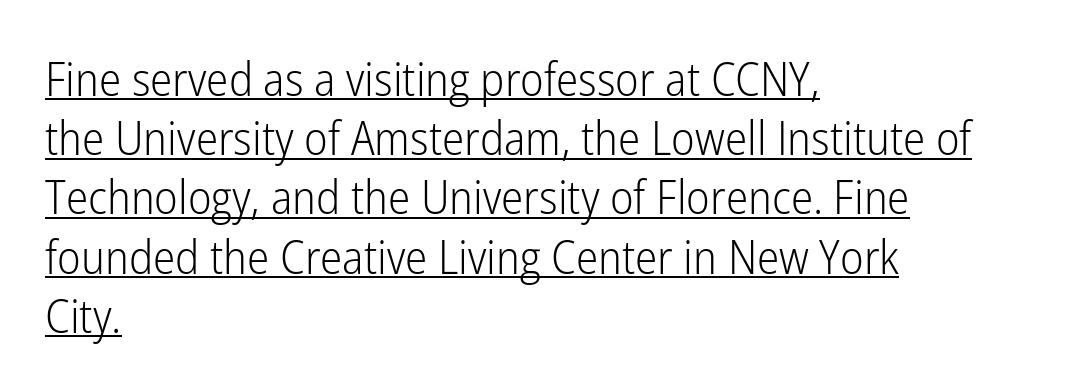
{"serif": "no", "italic": "no", "bold": "no", "weight": "light", "width": "condensed", "stroke_contrast": "low", "x_height": "medium", "monospaced": "no", "underline": "yes", "align": "left", "line_spacing": "normal", "line_spacing_ratio": 1.26, "letter_spacing": "normal", "letter_spacing_em": 0.0, "glyph_px": 47}
